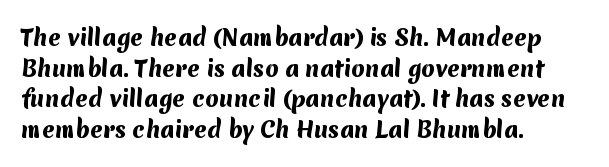
Which margin do the lines hug? The left one — the right edge is uneven. Default kerning and tracking; the words read as compact shapes. The foot of each line stays bare and open. Baseline-to-baseline distance is the conventional proportion of letter height.
